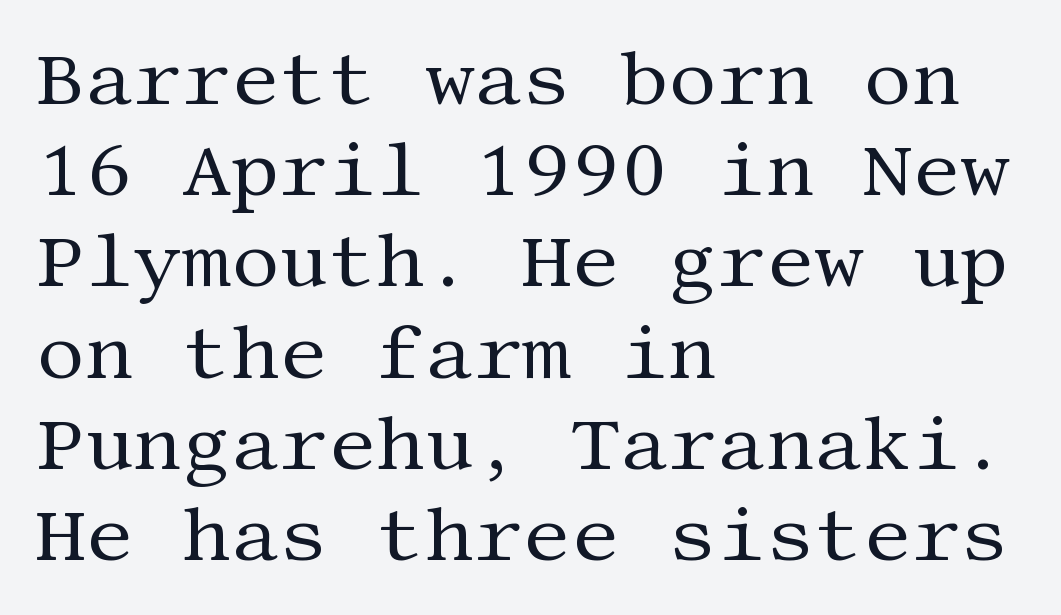
Q: Is the text bold? A: No.
Q: Is the text italic (slanted)? A: No, it is upright.
Q: Is the typeface a serif or a sans-serif typeface? A: Serif.
Q: Is the text underlined? A: No.
Q: How is the paragraph aligned? A: Left-aligned.
Q: Is the spacing between letters normal or unusually wide? A: Normal.
Q: Width (condensed, normal, or wide)? A: Normal.
Q: Stroke contrast? A: Medium.
Q: x-height? A: Large.
